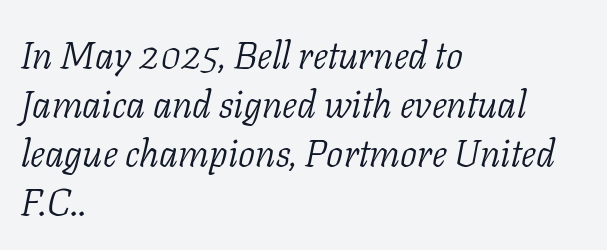
Q: Is the text bold? A: No.
Q: Is the text italic (slanted)? A: Yes, it leans right by about 11 degrees.
Q: Is the typeface a serif or a sans-serif typeface? A: Serif.
Q: Is the text underlined? A: No.
Q: How is the paragraph aligned? A: Left-aligned.
Q: Is the spacing between letters normal or unusually wide? A: Normal.
Q: Is the spacing between lines tight, normal or loose? A: Normal.
Q: Width (condensed, normal, or wide)? A: Normal.
Q: Stroke contrast? A: Low.
Q: x-height? A: Medium.
Q: Monospaced? A: No.
